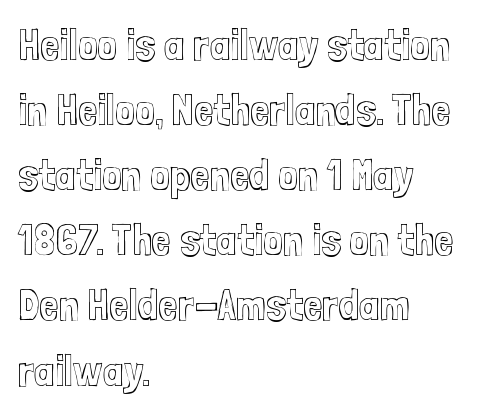
{"italic": "no", "width": "condensed", "x_height": "medium", "monospaced": "no", "underline": "no", "align": "left", "line_spacing": "normal", "line_spacing_ratio": 1.48, "letter_spacing": "normal", "letter_spacing_em": 0.0, "glyph_px": 44}
